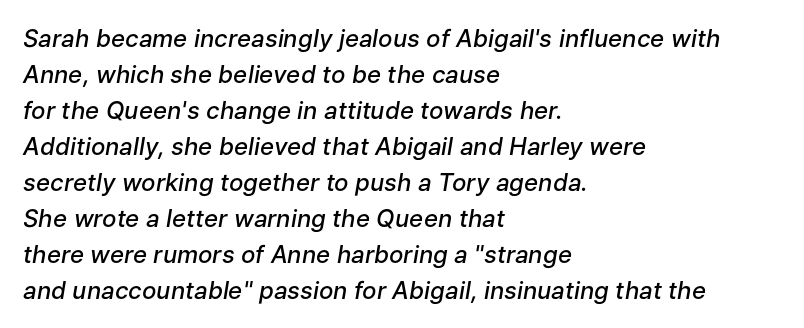
Style check: oblique. The designer left line spacing at the default. Each row of text sits above clean, open space. Compared with typical body copy, the letter spacing here is the same. This rendering uses left alignment, leaving the right contour irregular.
